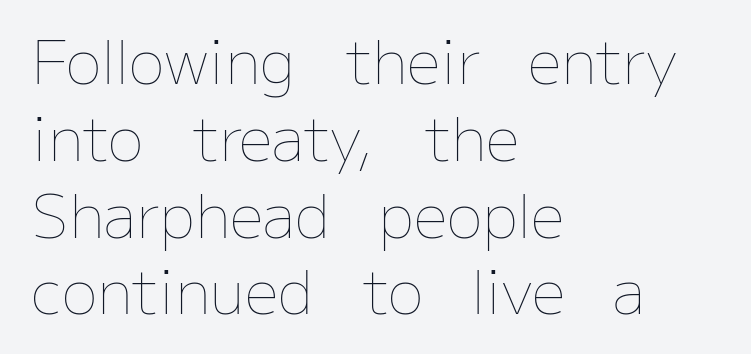
The image shows 60 px thin type, upright; set left-aligned, normal line spacing (1.28x), normal letter spacing, not underlined; low stroke contrast and a medium x-height.
